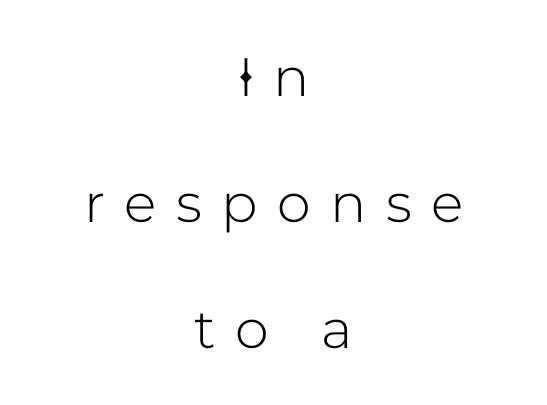
Q: Is the text italic (slanted)? A: No, it is upright.
Q: Is the typeface a serif or a sans-serif typeface? A: Sans-serif.
Q: Is the text underlined? A: No.
Q: How is the paragraph aligned? A: Centered.
Q: Is the spacing between letters normal or unusually wide? A: Unusually wide.
Q: Is the spacing between lines tight, normal or loose? A: Loose.
Q: Width (condensed, normal, or wide)? A: Normal.
Q: Stroke contrast? A: Low.
Q: x-height? A: Medium.
Q: Monospaced? A: No.
